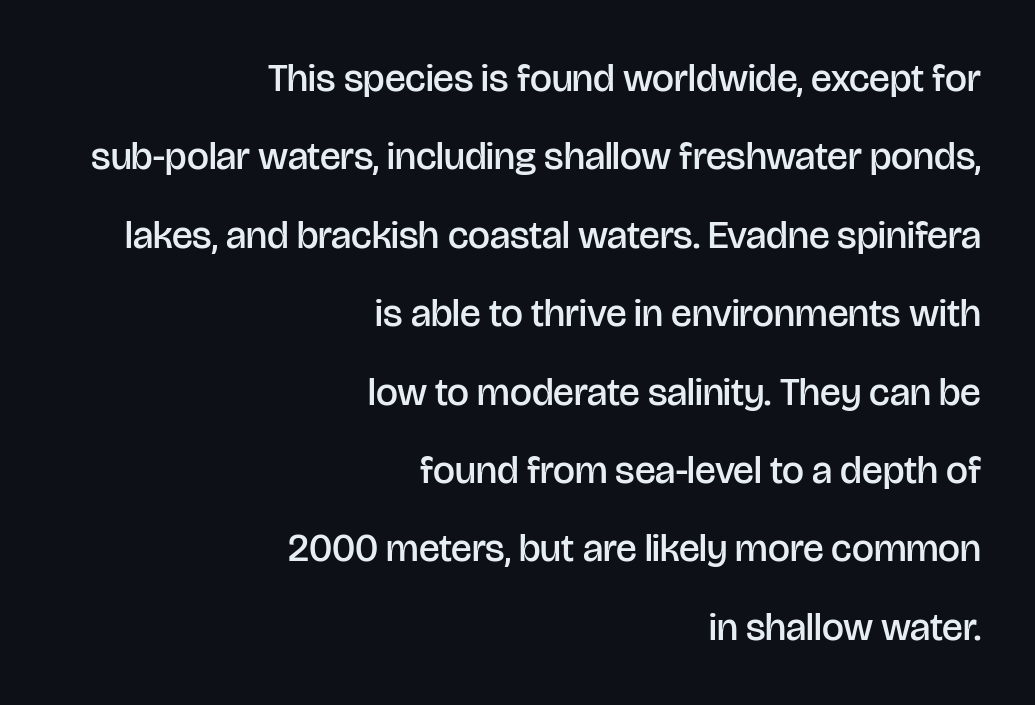
The image shows 39 px semibold sans-serif type, upright; set right-aligned, loose line spacing (2.01x), normal letter spacing, not underlined; low stroke contrast and a large x-height.
